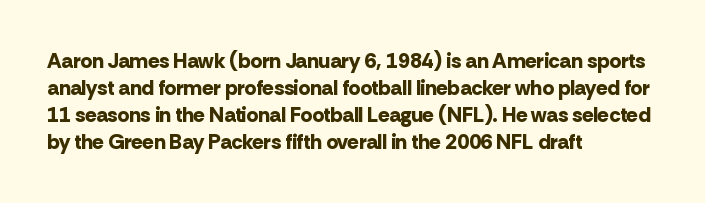
Which margin do the lines hug? The left one — the right edge is uneven. The foot of each line stays bare and open. Strokes here are thick enough to call this a true bold. Does the lettering tilt? It doesn't — this is upright. You could call the tracking neutral — neither tight nor loose. Interline gaps are of average width in this sample.
